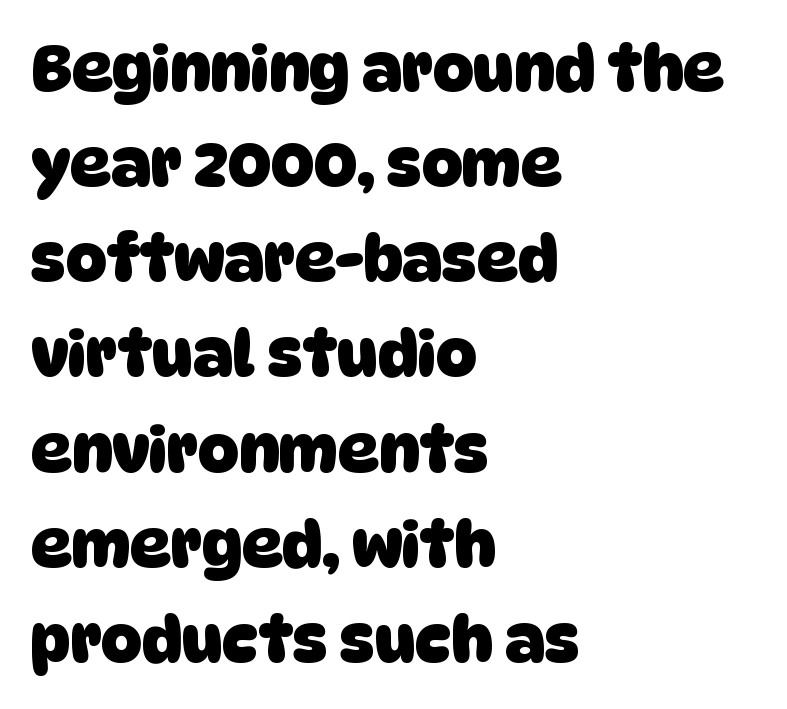
Characters follow at the spacing the type designer built in. Varying glyph widths throughout — classic text-font behaviour. Alignment: flush left. Weight check: bold — yes, fully. The rendering uses a moderate line-height, typical for paragraphs. Font category for this specimen: sans-serif.
